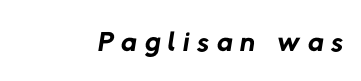
Q: Is the text bold? A: No.
Q: Is the typeface a serif or a sans-serif typeface? A: Sans-serif.
Q: Is the text underlined? A: No.
Q: Width (condensed, normal, or wide)? A: Normal.
Q: Stroke contrast? A: Low.
Q: x-height? A: Medium.
Q: Monospaced? A: No.
